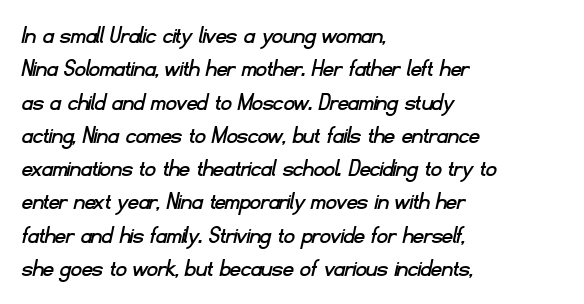
The image shows 26 px text type; set left-aligned, normal line spacing (1.28x), normal letter spacing, not underlined.
